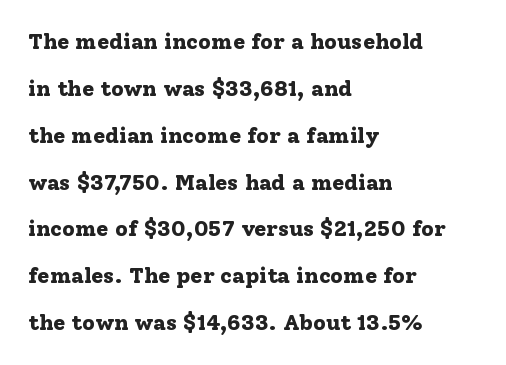
{"italic": "no", "bold": "yes", "underline": "no", "align": "left", "line_spacing": "loose", "line_spacing_ratio": 2.13, "letter_spacing": "normal", "letter_spacing_em": 0.0, "glyph_px": 22}
